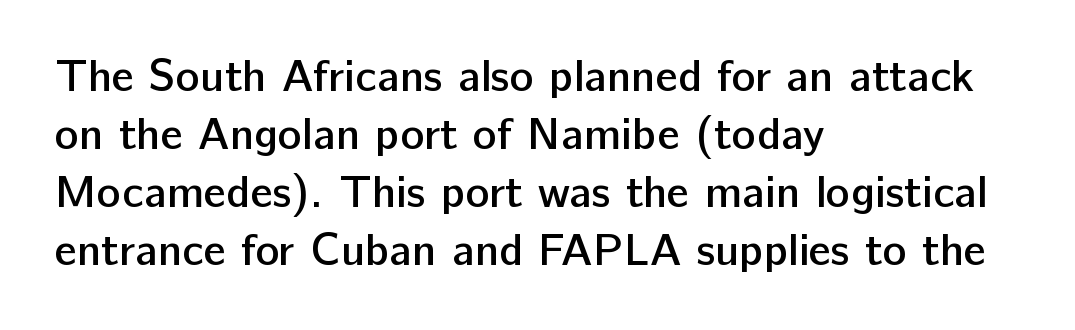
The image shows 45 px semibold sans-serif type, upright; set left-aligned, normal line spacing (1.29x), normal letter spacing, not underlined; low stroke contrast and a medium x-height.
